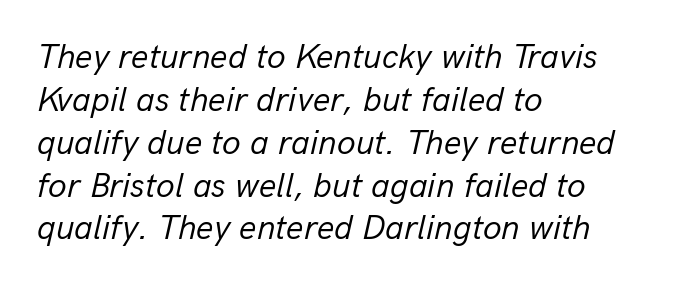
{"italic": "yes", "lean": "right", "slant_degrees": 13, "bold": "no", "weight": "regular", "width": "normal", "stroke_contrast": "low", "x_height": "medium", "monospaced": "no", "underline": "no", "align": "left", "line_spacing": "normal", "line_spacing_ratio": 1.26, "letter_spacing": "normal", "letter_spacing_em": 0.0, "glyph_px": 34}
